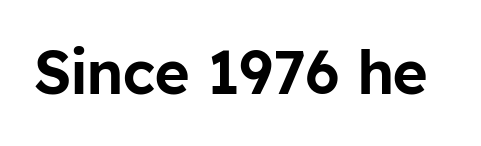
{"serif": "no", "italic": "no", "width": "normal", "stroke_contrast": "low", "x_height": "medium", "monospaced": "no", "underline": "no", "letter_spacing": "normal", "letter_spacing_em": 0.0, "glyph_px": 60}
